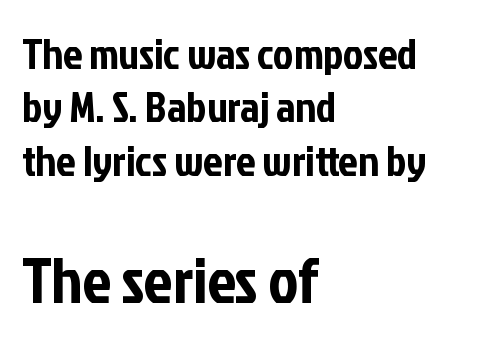
These lines are set flush left with a ragged right edge. Does the lettering tilt? It doesn't — this is upright. The face used here is a sans, in the tradition of grotesques and geometrics. Is this a fixed-width face? No — the glyphs have proportional, varying widths. Two sizes are in play, and the larger belongs to the second block. Does extra space separate the letters? No, they use regular spacing.
